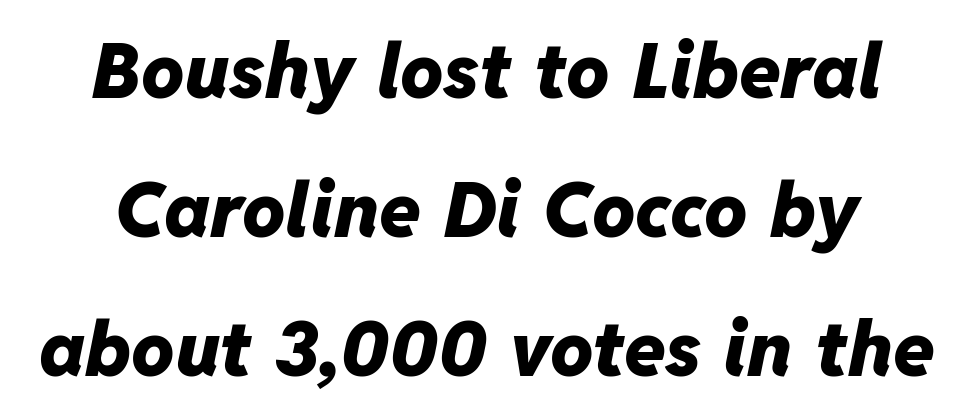
Q: Is the text bold? A: Yes.
Q: Is the text italic (slanted)? A: Yes, it leans right by about 11 degrees.
Q: Is the text underlined? A: No.
Q: How is the paragraph aligned? A: Centered.
Q: Is the spacing between letters normal or unusually wide? A: Normal.
Q: Width (condensed, normal, or wide)? A: Normal.
Q: Stroke contrast? A: Low.
Q: x-height? A: Medium.
Q: Monospaced? A: No.
